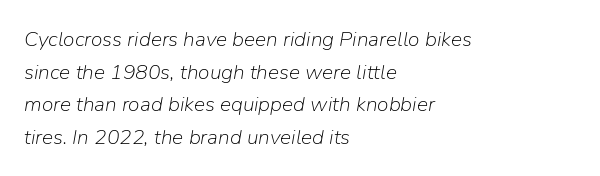
A student would call this left alignment; a typographer would say flush left, rag right. No extra tracking has been applied to these lines. Weight: regular or lighter. Letters rest on an invisible, unmarked baseline.
